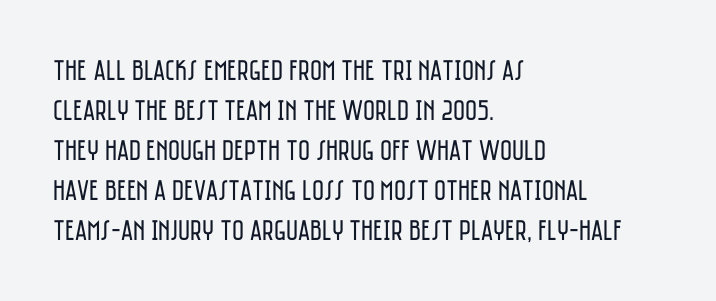
The image shows 29 px regular-weight, condensed sans-serif type, upright; set left-aligned, normal line spacing (1.38x), normal letter spacing, not underlined; low stroke contrast and a large x-height.
